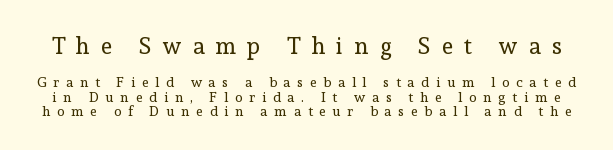
Q: Is the text bold? A: No.
Q: Is the text italic (slanted)? A: No, it is upright.
Q: Is the text underlined? A: No.
Q: Is the spacing between letters normal or unusually wide? A: Unusually wide.
Q: Is the spacing between lines tight, normal or loose? A: Tight.
Q: Which block of text is set in a larger size, the first (top) or the second (bottom)? A: The first (top) one.
